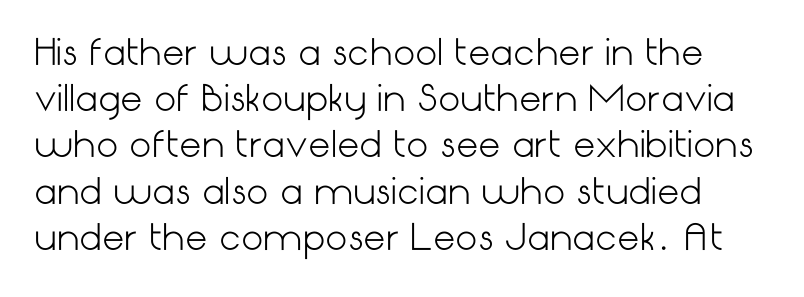
The image shows 35 px light sans-serif type, upright; set normal line spacing (1.32x), normal letter spacing, not underlined; low stroke contrast and a medium x-height.
